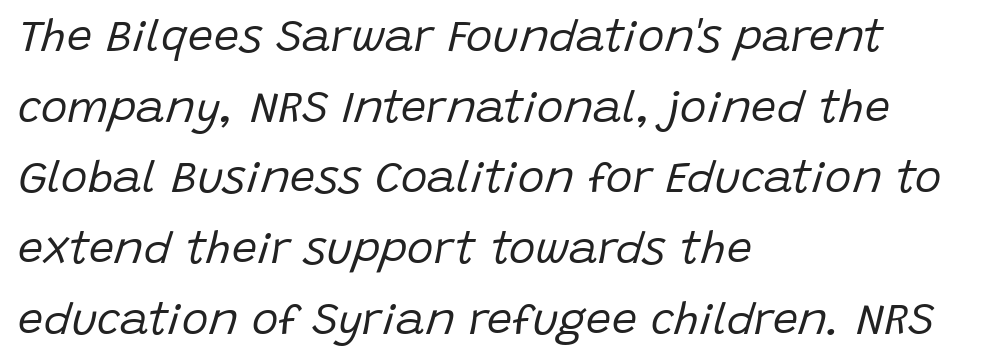
The rendering anchors every line to the left-hand side. This sample uses an oblique cut, with every glyph tilted off the vertical. The vertical gap from one line to the next is medium. Glance below the letters and you will spot only blank space.
